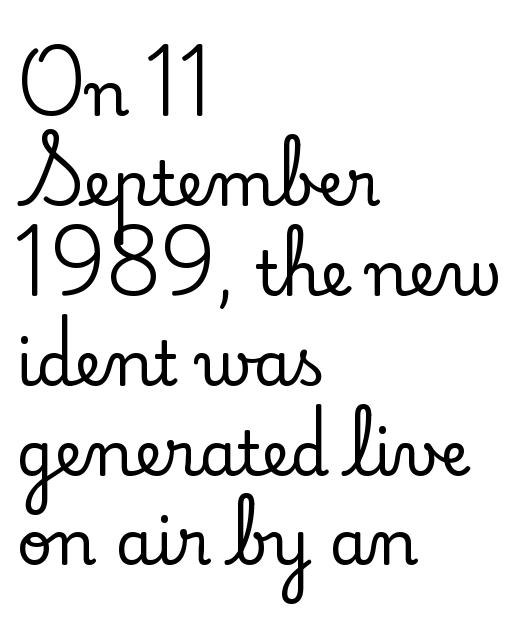
The type sits square on the baseline with zero lean. Honestly, the row spacing looks completely unremarkable. Does the copy run flush right? No — it runs flush left. The passage shown is typed in a proportional face where columns would drift. Clear beneath every line of the passage.
